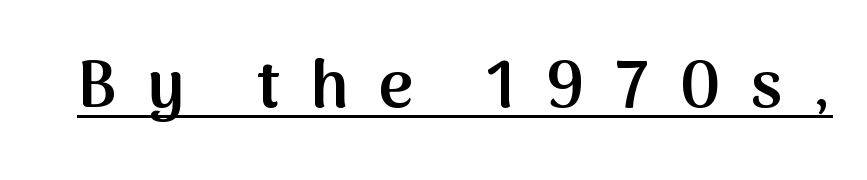
{"serif": "no", "italic": "no", "bold": "semi", "weight": "semibold", "width": "normal", "stroke_contrast": "medium", "x_height": "medium", "monospaced": "no", "underline": "yes", "letter_spacing": "wide", "letter_spacing_em": 0.44, "glyph_px": 67}
